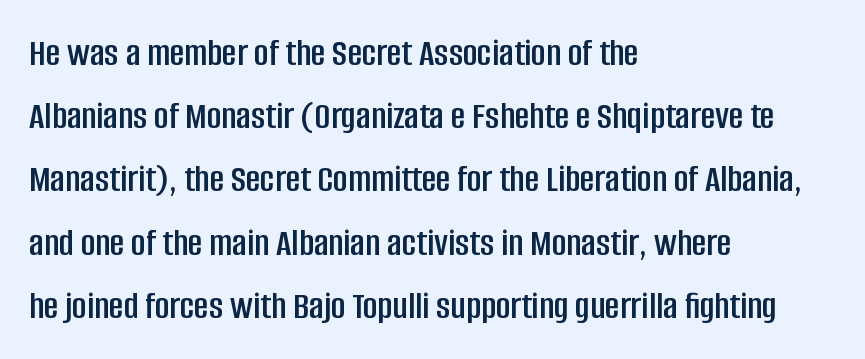
Q: Is the text italic (slanted)? A: No, it is upright.
Q: Is the typeface a serif or a sans-serif typeface? A: Sans-serif.
Q: Is the text underlined? A: No.
Q: How is the paragraph aligned? A: Left-aligned.
Q: Is the spacing between letters normal or unusually wide? A: Normal.
Q: Is the spacing between lines tight, normal or loose? A: Normal.
Q: Width (condensed, normal, or wide)? A: Condensed.
Q: Stroke contrast? A: Low.
Q: x-height? A: Large.
Q: Monospaced? A: No.
